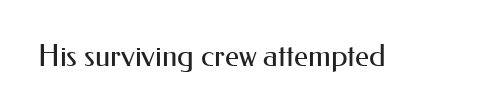
{"serif": "no", "italic": "no", "bold": "no", "weight": "regular", "width": "normal", "stroke_contrast": "medium", "x_height": "small", "monospaced": "no", "underline": "no", "letter_spacing": "normal", "letter_spacing_em": 0.0, "glyph_px": 30}
